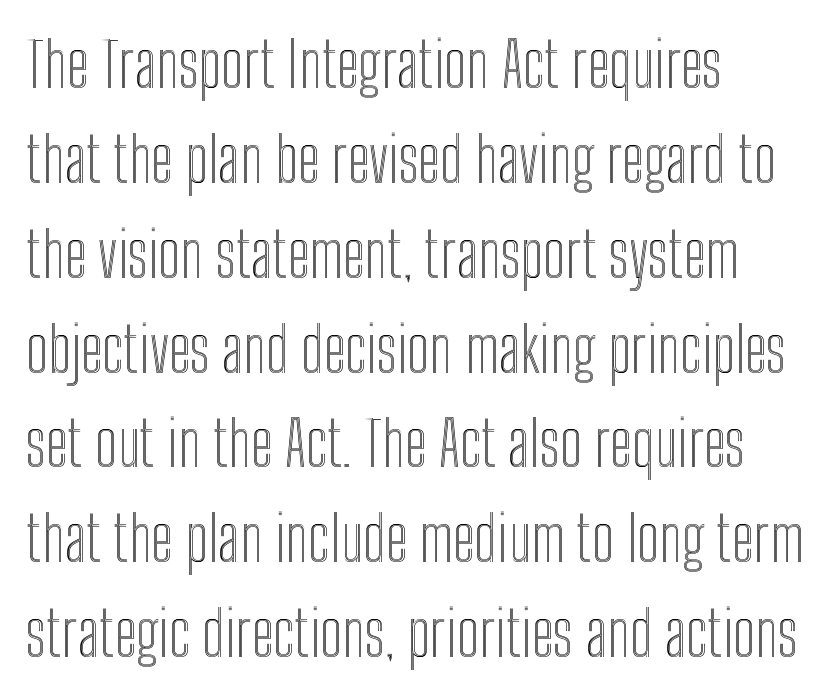
{"italic": "no", "width": "condensed", "x_height": "medium", "monospaced": "no", "underline": "no", "align": "left", "line_spacing": "normal", "line_spacing_ratio": 1.53, "letter_spacing": "normal", "letter_spacing_em": 0.0, "glyph_px": 62}
